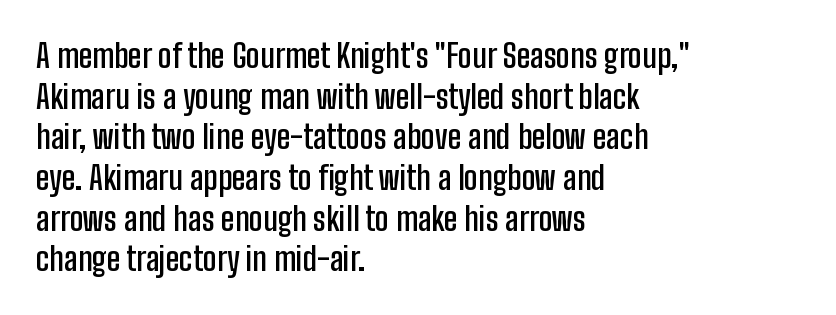
The image shows 32 px semibold, condensed sans-serif type, upright; set left-aligned, normal line spacing (1.27x), normal letter spacing, not underlined; low stroke contrast and a medium x-height.
